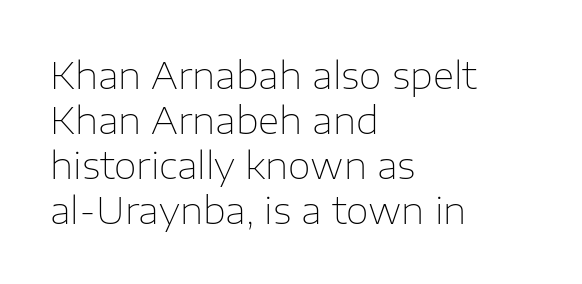
The image shows 37 px thin sans-serif type, upright; set left-aligned, line spacing 1.22x, normal letter spacing, not underlined; low stroke contrast and a medium x-height.
